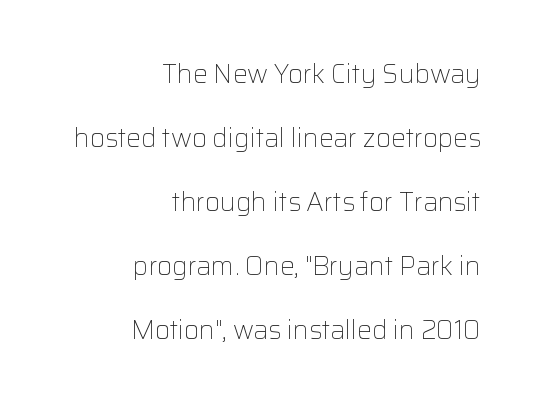
Q: Is the text bold? A: No.
Q: Is the text italic (slanted)? A: No, it is upright.
Q: Is the text underlined? A: No.
Q: How is the paragraph aligned? A: Right-aligned.
Q: Is the spacing between letters normal or unusually wide? A: Normal.
Q: Is the spacing between lines tight, normal or loose? A: Loose.
